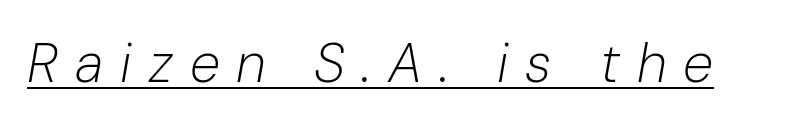
You could not count columns in this text — the font is proportionally spaced. Nothing heavy about these letters — not bold at all. The whole block is typeset with a tilt. In designer terms, the underline attribute is active on this setting. The tracking jumps out immediately: characters are airy and widely separated.
